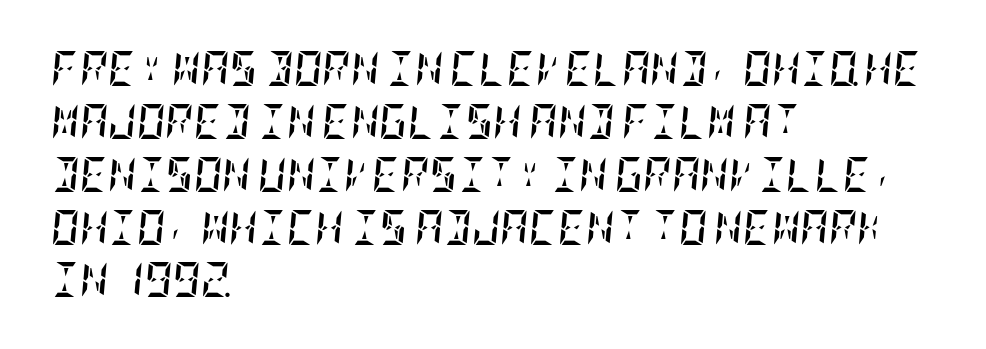
Q: Is the text bold? A: Yes.
Q: Is the text italic (slanted)? A: Yes, it leans right by about 5 degrees.
Q: Is the text underlined? A: No.
Q: How is the paragraph aligned? A: Left-aligned.
Q: Is the spacing between letters normal or unusually wide? A: Normal.
Q: Is the spacing between lines tight, normal or loose? A: Normal.
Q: Width (condensed, normal, or wide)? A: Condensed.
Q: Stroke contrast? A: Low.
Q: x-height? A: Large.
